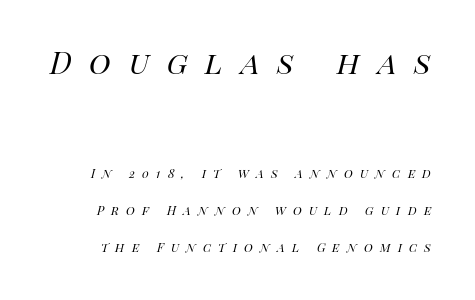
{"italic": "yes", "lean": "right", "slant_degrees": 14, "bold": "no", "weight": "regular", "width": "normal", "stroke_contrast": "high", "x_height": "large", "monospaced": "no", "underline": "no", "line_spacing": "loose", "line_spacing_ratio": 2.47, "letter_spacing": "wide", "letter_spacing_em": 0.48, "larger_block": "first", "size_ratio": 2.47, "glyph_px": 37}
